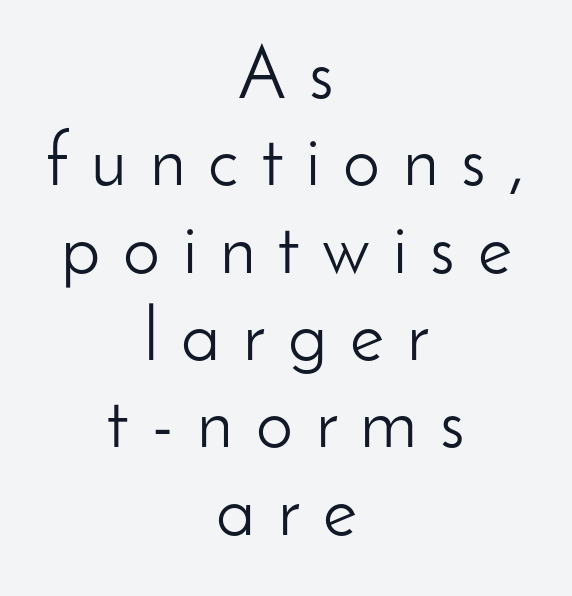
{"serif": "no", "italic": "no", "bold": "no", "weight": "light", "width": "normal", "stroke_contrast": "low", "x_height": "small", "monospaced": "no", "underline": "no", "align": "center", "line_spacing_ratio": 1.18, "letter_spacing": "wide", "letter_spacing_em": 0.31, "glyph_px": 74}
